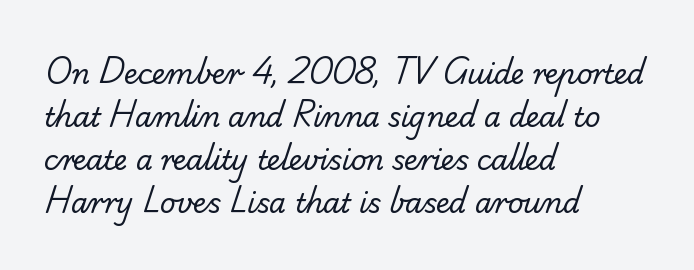
The strokes carry an ordinary text weight at most. Lines of text with bare space underneath. Summary of vertical rhythm: regular, with standard interline spacing. The setting favours the left margin, as ordinary paragraphs usually do. The gaps between neighbouring characters are ordinary and unremarkable.
